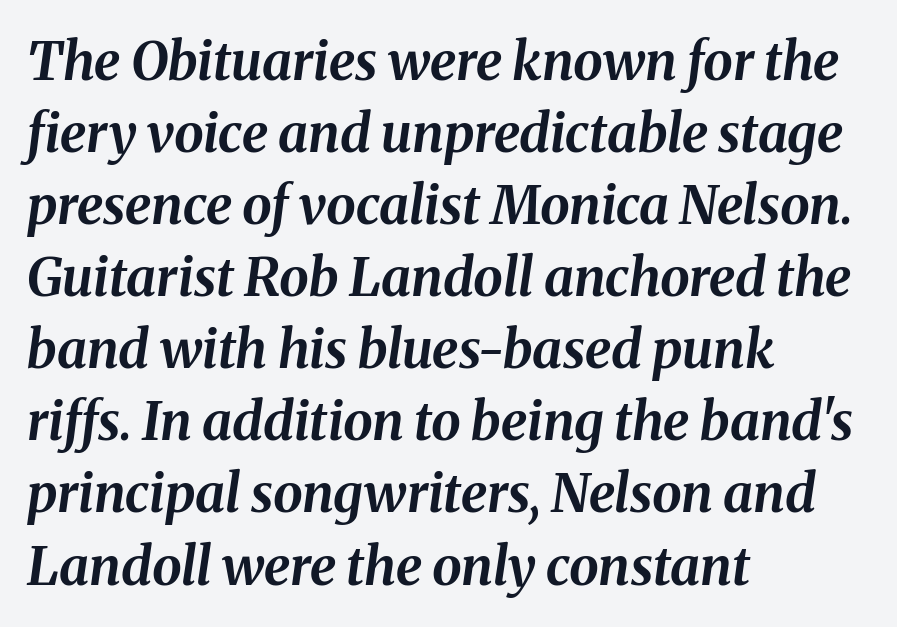
Q: Is the text bold? A: Yes.
Q: Is the text italic (slanted)? A: Yes, it leans right by about 8 degrees.
Q: Is the text underlined? A: No.
Q: How is the paragraph aligned? A: Left-aligned.
Q: Is the spacing between letters normal or unusually wide? A: Normal.
Q: Is the spacing between lines tight, normal or loose? A: Normal.
Q: Width (condensed, normal, or wide)? A: Normal.
Q: Stroke contrast? A: Medium.
Q: x-height? A: Medium.
Q: Monospaced? A: No.
